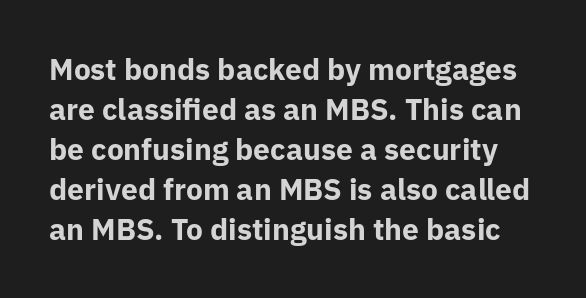
The image shows 30 px bold sans-serif type, upright; set normal line spacing (1.33x), normal letter spacing, not underlined; low stroke contrast and a medium x-height.
